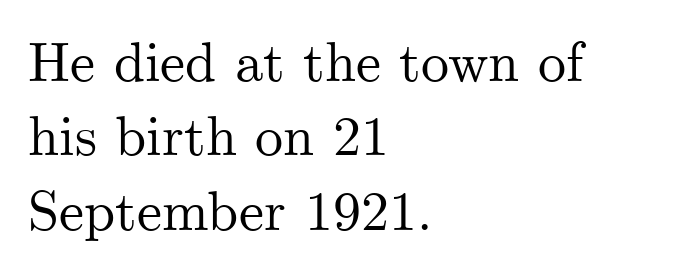
The image shows 56 px serif type, upright; set left-aligned, normal line spacing (1.33x), normal letter spacing, not underlined; medium stroke contrast and a small x-height.
